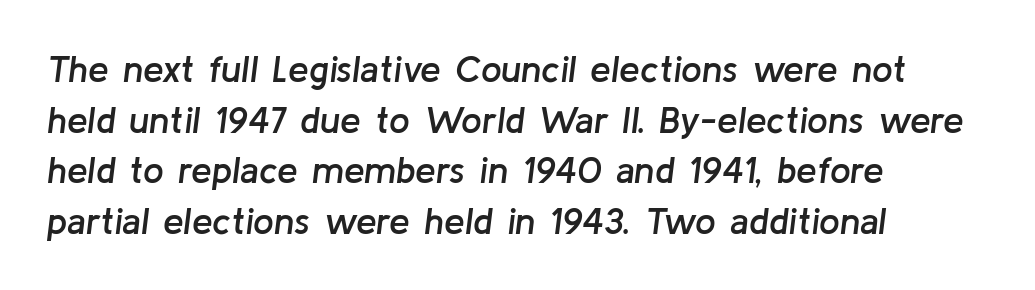
Does the copy run flush right? No — it runs flush left. Check under the words: just untouched page. Students, observe: this is what conventionally led text looks like. Here the designer chose a conventional face with non-uniform glyph widths. Italic? Definitely — the glyphs are oblique. The passage shown is semibold, sitting just below true bold.
